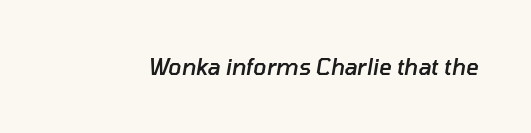
Q: Is the text bold? A: Semi-bold.
Q: Is the text italic (slanted)? A: Yes, it leans right by about 10 degrees.
Q: Is the text underlined? A: No.
Q: Is the spacing between letters normal or unusually wide? A: Normal.
